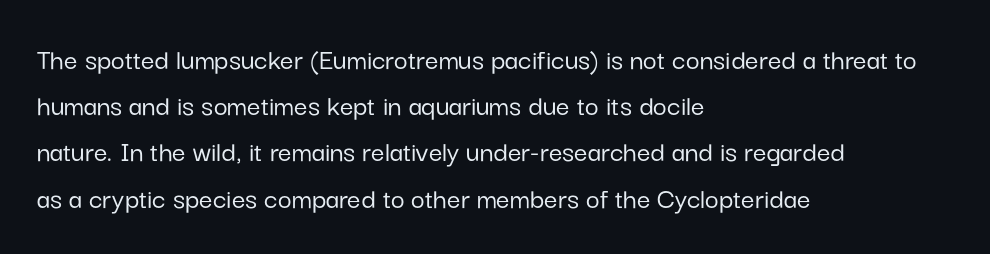
The designer left line spacing at the default. A sans-serif font was chosen for this passage. The lettering stays uniformly vertical, giving the passage a roman look. Type without underlining. Visually the block forms a straight wall on the left and a jagged coastline on the right.
